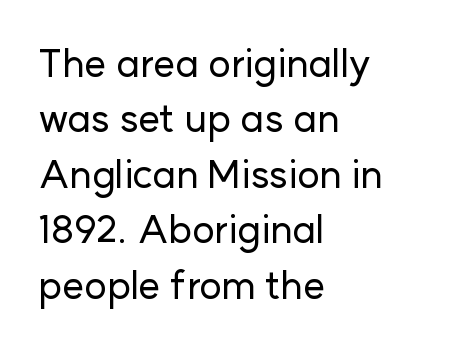
Is this a sans? Yes — the strokes have no serifs. Beneath every word, the page is bare. You can tell it's not italic because the verticals are truly vertical. Alignment: flush left.
